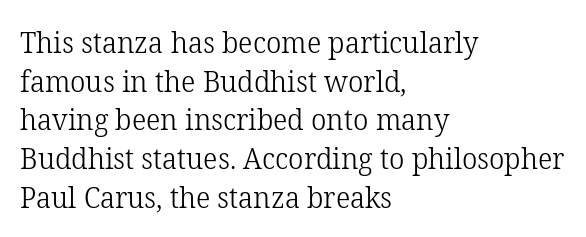
The image shows 30 px light serif type, upright; set left-aligned, normal line spacing (1.29x), normal letter spacing, not underlined; low stroke contrast and a medium x-height.
